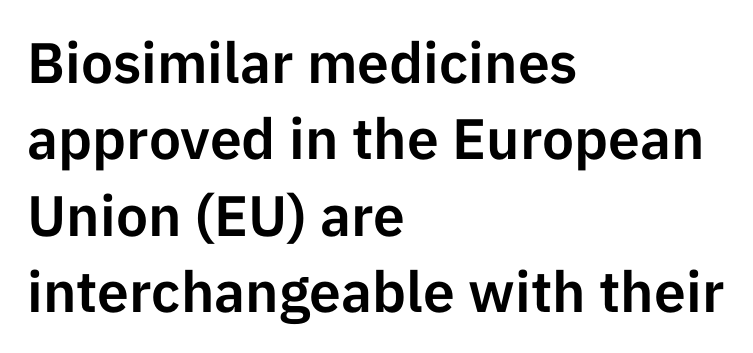
Check under the words: just untouched page. The font family rendered here belongs to the sans-serif group. These lines were composed using upright roman letters. The paragraph has a hard left edge and a soft right edge.
